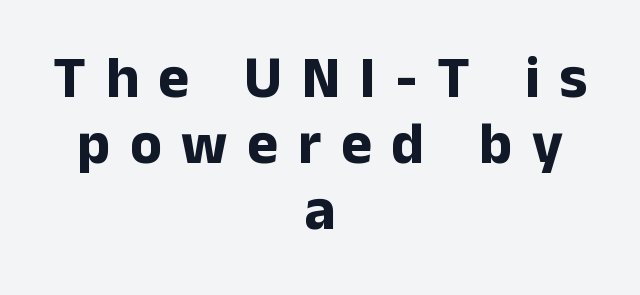
Q: Is the text bold? A: Yes.
Q: Is the text italic (slanted)? A: No, it is upright.
Q: Is the typeface a serif or a sans-serif typeface? A: Sans-serif.
Q: Is the text underlined? A: No.
Q: How is the paragraph aligned? A: Centered.
Q: Is the spacing between letters normal or unusually wide? A: Unusually wide.
Q: Is the spacing between lines tight, normal or loose? A: Tight.
Q: Width (condensed, normal, or wide)? A: Normal.
Q: Stroke contrast? A: Low.
Q: x-height? A: Medium.
Q: Monospaced? A: No.
